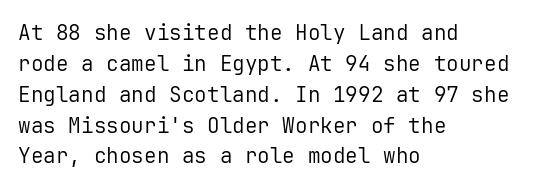
{"italic": "no", "bold": "no", "underline": "no", "align": "left", "line_spacing": "normal", "line_spacing_ratio": 1.47, "letter_spacing": "normal", "letter_spacing_em": 0.0, "glyph_px": 21}
